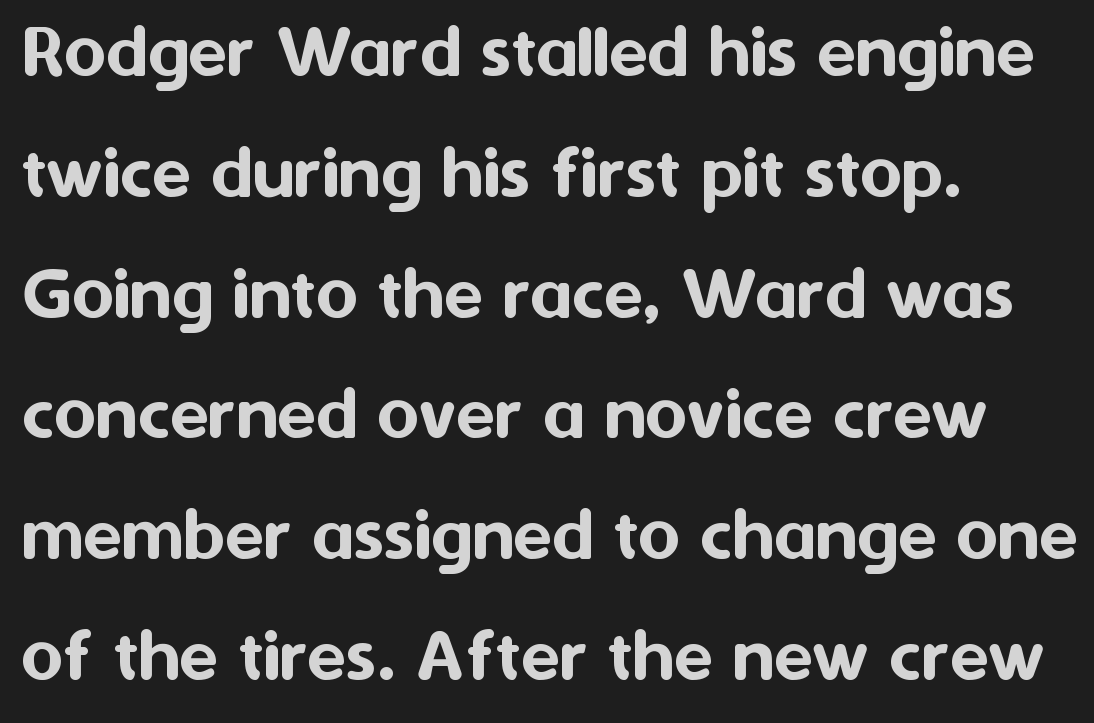
Q: Is the text italic (slanted)? A: No, it is upright.
Q: Is the typeface a serif or a sans-serif typeface? A: Sans-serif.
Q: Is the text underlined? A: No.
Q: How is the paragraph aligned? A: Left-aligned.
Q: Is the spacing between letters normal or unusually wide? A: Normal.
Q: Is the spacing between lines tight, normal or loose? A: Normal.
Q: Width (condensed, normal, or wide)? A: Normal.
Q: Stroke contrast? A: Medium.
Q: x-height? A: Medium.
Q: Monospaced? A: No.
